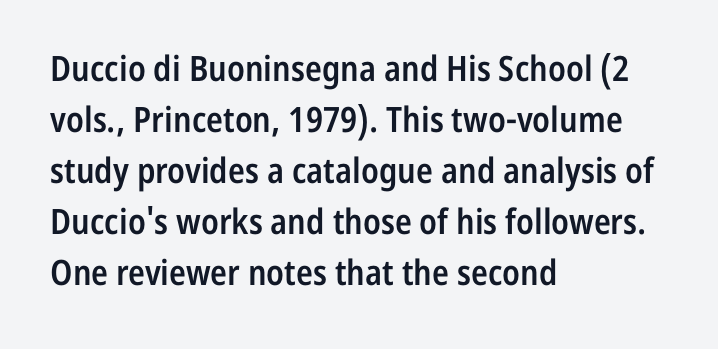
Style check: upright. These lines are set flush left with a ragged right edge. The line texture is even and compact thanks to regular tracking. Lines of text with bare space underneath. Think of a printed novel: that variable character pitch is what you see here.
